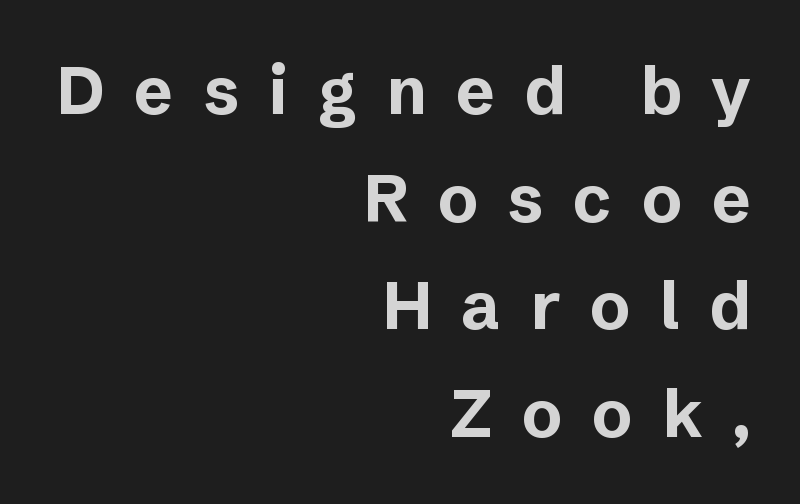
Q: Is the text bold? A: Yes.
Q: Is the text italic (slanted)? A: No, it is upright.
Q: Is the typeface a serif or a sans-serif typeface? A: Sans-serif.
Q: Is the text underlined? A: No.
Q: How is the paragraph aligned? A: Right-aligned.
Q: Is the spacing between letters normal or unusually wide? A: Unusually wide.
Q: Is the spacing between lines tight, normal or loose? A: Normal.
Q: Width (condensed, normal, or wide)? A: Normal.
Q: Stroke contrast? A: Low.
Q: x-height? A: Medium.
Q: Monospaced? A: No.
